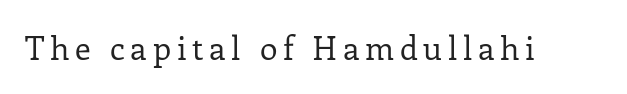
{"serif": "yes", "italic": "no", "bold": "no", "weight": "regular", "width": "normal", "stroke_contrast": "low", "x_height": "medium", "monospaced": "no", "underline": "no", "glyph_px": 32}
